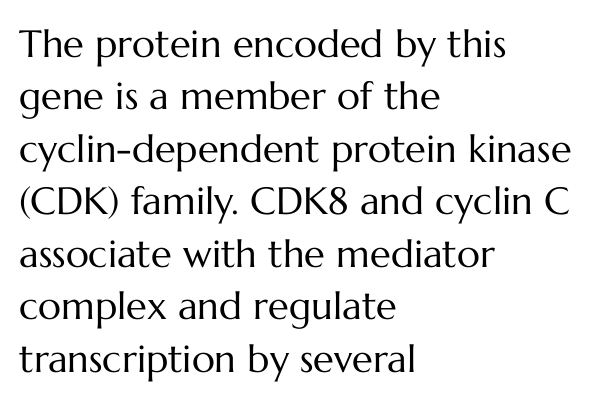
Q: Is the text bold? A: No.
Q: Is the text italic (slanted)? A: No, it is upright.
Q: Is the text underlined? A: No.
Q: How is the paragraph aligned? A: Left-aligned.
Q: Is the spacing between letters normal or unusually wide? A: Normal.
Q: Is the spacing between lines tight, normal or loose? A: Normal.
Q: Width (condensed, normal, or wide)? A: Normal.
Q: Stroke contrast? A: Medium.
Q: x-height? A: Medium.
Q: Monospaced? A: No.
